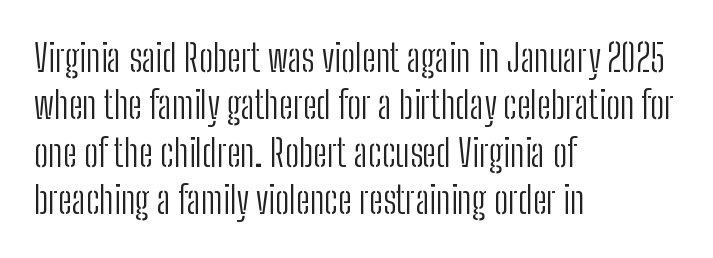
Letters have the restrained weight of plain body copy at most. Rows of type keep a routine distance in the vertical direction. Each word holds together tightly as a unit, with standard inter-letter gaps. This rendering features lettering with no underline. The text block is weighted toward the left margin, trailing off unevenly rightward. The typography opts for an upright posture over an oblique one.
